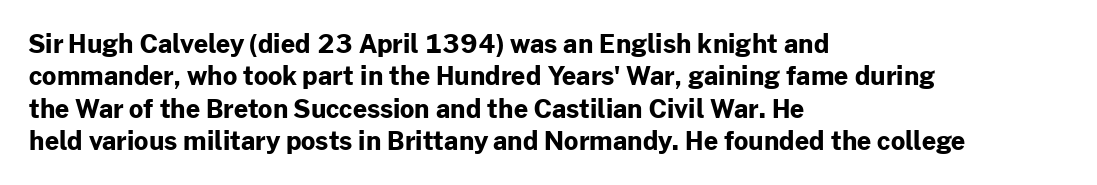
A typesetter would mark this as roman, not italic. The strokes are fattened all the way to bold. Beneath every word, the page is bare. The letters sit at their default tracking, neither squeezed nor spread. Notice how the passage keeps a crisp vertical edge on the left only. The lines sit at an ordinary, default distance from one another.
